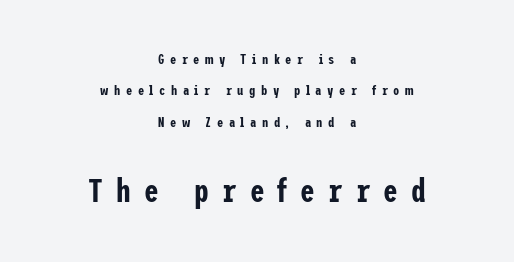
The paragraph has two soft edges and a firm central axis. The font family rendered here belongs to the sans-serif group. Students, note that the glyphs here are deliberately spaced far apart. The zone under the glyphs is completely vacant. Leading is clearly above the norm, producing a sparse column. This sample uses an upright cut, with every glyph sitting square on the baseline.
